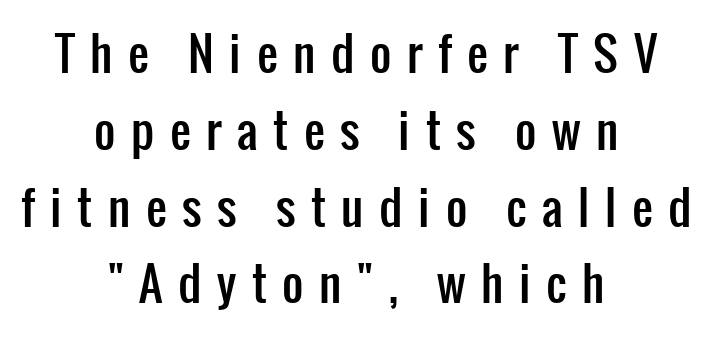
The image shows 46 px condensed sans-serif type, upright; set centered, normal line spacing (1.67x), unusually wide letter spacing (+0.34 em), not underlined; low stroke contrast and a medium x-height.
